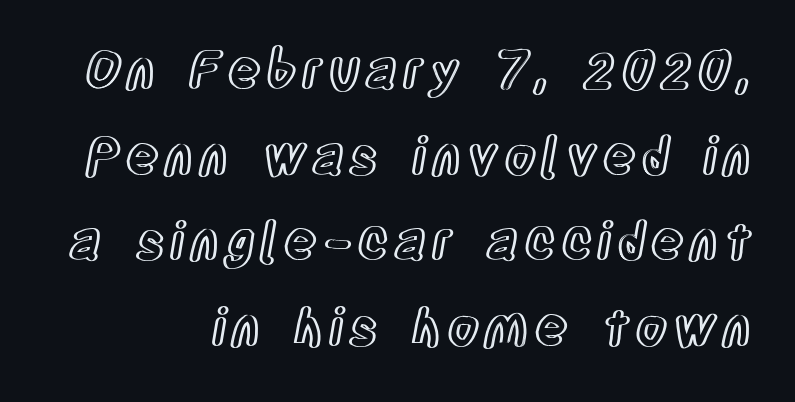
The image shows 51 px condensed type; set right-aligned, normal line spacing (1.68x), not underlined; a large x-height.
